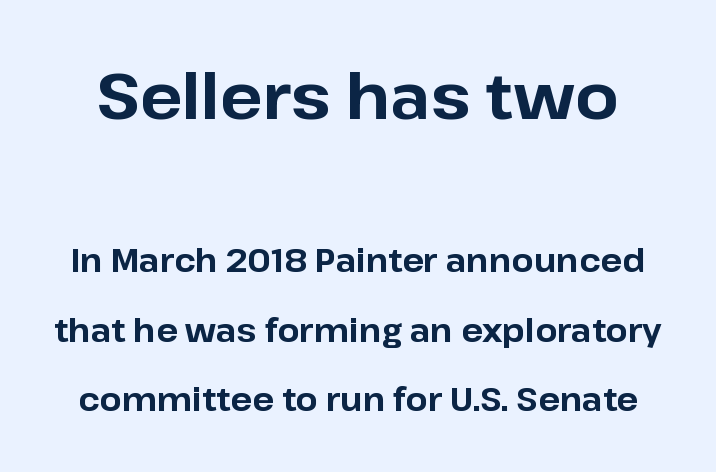
The rendering shows plain stroke endings on the letterforms — a sans-serif design. The designer gave the opening block more size than the closing block. Looks like regular typesetting: each glyph gets only the width it needs. Posture: vertical. Only glyphs here, with clear space below each row. Plenty of ink on the page — the face is bold.
